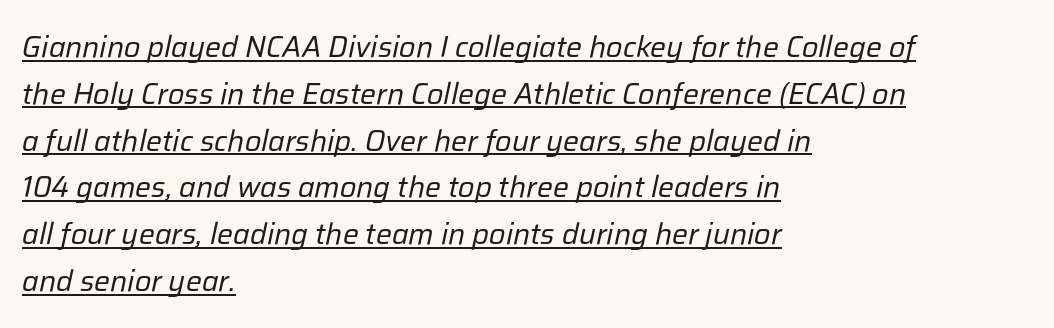
Q: Is the text bold? A: No.
Q: Is the text italic (slanted)? A: Yes, it leans right by about 12 degrees.
Q: Is the text underlined? A: Yes.
Q: How is the paragraph aligned? A: Left-aligned.
Q: Is the spacing between letters normal or unusually wide? A: Normal.
Q: Is the spacing between lines tight, normal or loose? A: Normal.
Q: Width (condensed, normal, or wide)? A: Normal.
Q: Stroke contrast? A: Low.
Q: x-height? A: Medium.
Q: Monospaced? A: No.
